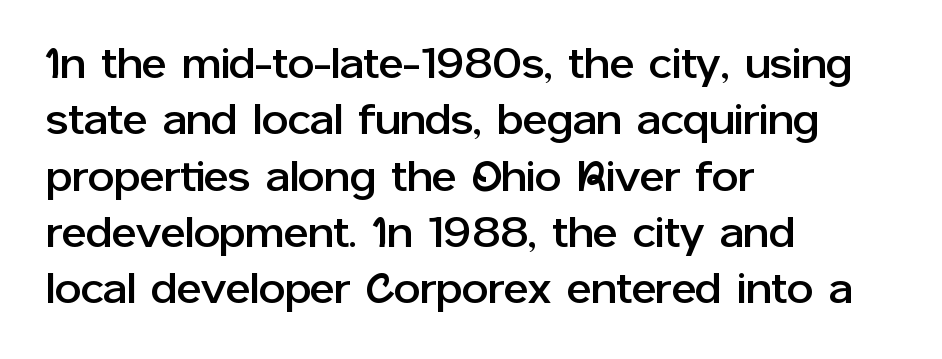
The image shows 42 px sans-serif type, upright; set left-aligned, normal line spacing (1.34x), normal letter spacing, not underlined; low stroke contrast and a medium x-height.
